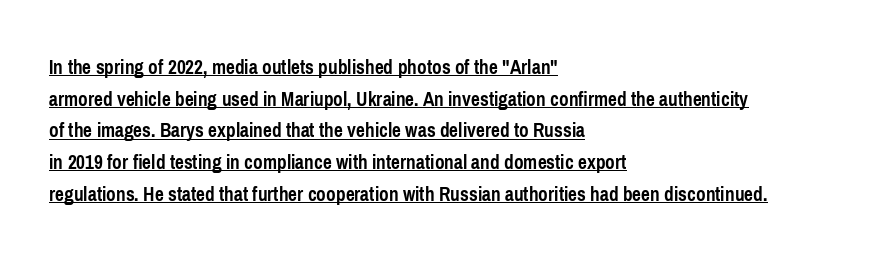
Q: Is the text bold? A: Yes.
Q: Is the text italic (slanted)? A: No, it is upright.
Q: Is the text underlined? A: Yes.
Q: How is the paragraph aligned? A: Left-aligned.
Q: Is the spacing between letters normal or unusually wide? A: Normal.
Q: Is the spacing between lines tight, normal or loose? A: Normal.
